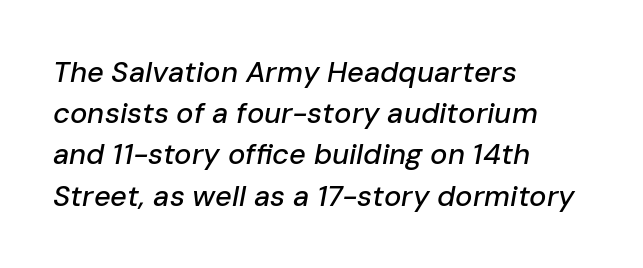
The image shows 29 px text type, italic (leaning right); set left-aligned, normal line spacing (1.42x), normal letter spacing, not underlined; low stroke contrast and a medium x-height.
